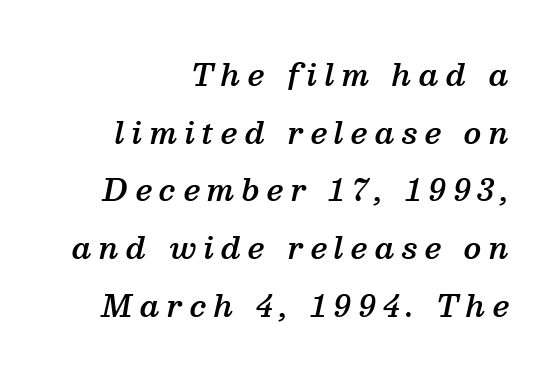
Q: Is the text bold? A: Semi-bold.
Q: Is the text italic (slanted)? A: Yes, it leans right by about 13 degrees.
Q: Is the typeface a serif or a sans-serif typeface? A: Serif.
Q: Is the text underlined? A: No.
Q: How is the paragraph aligned? A: Right-aligned.
Q: Is the spacing between letters normal or unusually wide? A: Unusually wide.
Q: Is the spacing between lines tight, normal or loose? A: Loose.
Q: Width (condensed, normal, or wide)? A: Normal.
Q: Stroke contrast? A: Medium.
Q: x-height? A: Medium.
Q: Monospaced? A: No.
